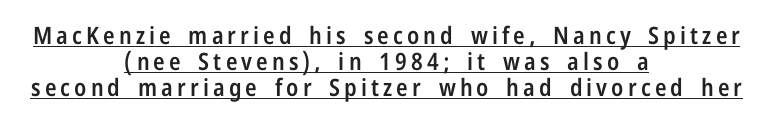
Q: Is the text bold? A: Semi-bold.
Q: Is the text italic (slanted)? A: No, it is upright.
Q: Is the text underlined? A: Yes.
Q: How is the paragraph aligned? A: Centered.
Q: Is the spacing between lines tight, normal or loose? A: Tight.
